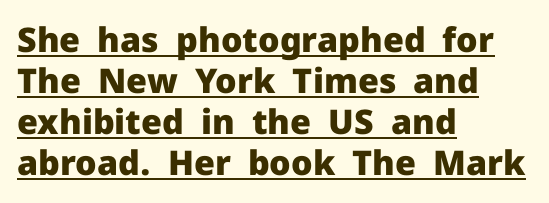
Notice how thick the strokes are: this is what a full bold looks like. Designer's note — italics off, roman on. This sample has the flowing, uneven cadence of proportional lettering. The specimen includes a rule beneath the text block's lines. These lines are set flush left with a ragged right edge.
